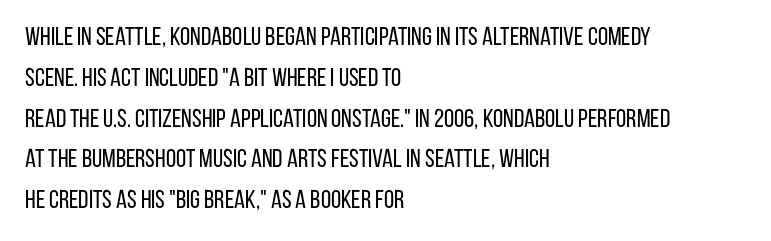
The gap between lines stays unmarked. No extra tracking has been applied to these lines. Does the leading feel generous? No, just average. Short and long lines alike share a common starting point at left.
